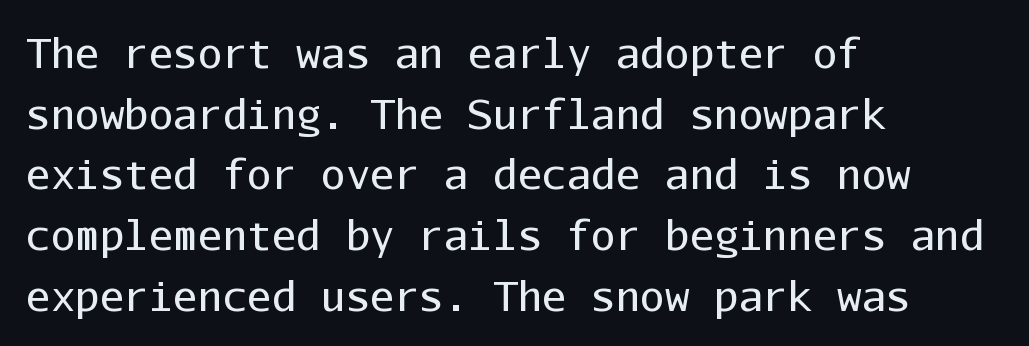
Reading down the column, the eye jumps a familiar distance to each next line. These lines are composed in type without serifs. No word sits above an underline. Typeset ragged right — the left edge is the straight one. Each letter, wide or thin by design, is forced into the same width here. No heavy texture on the line: the type isn't bold.
